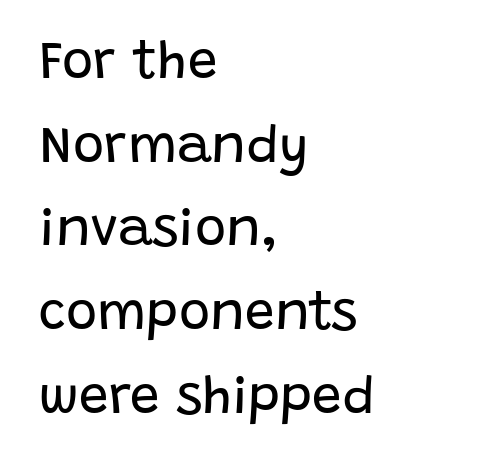
{"serif": "no", "italic": "no", "bold": "no", "weight": "regular", "width": "normal", "stroke_contrast": "low", "x_height": "large", "monospaced": "no", "underline": "no", "align": "left", "line_spacing": "normal", "line_spacing_ratio": 1.58, "letter_spacing": "normal", "letter_spacing_em": 0.0, "glyph_px": 53}
